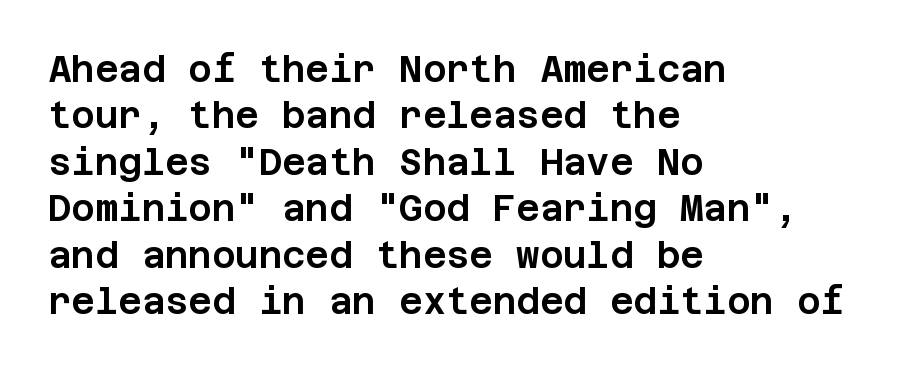
Q: Is the text italic (slanted)? A: No, it is upright.
Q: Is the typeface a serif or a sans-serif typeface? A: Sans-serif.
Q: Is the text underlined? A: No.
Q: How is the paragraph aligned? A: Left-aligned.
Q: Is the spacing between letters normal or unusually wide? A: Normal.
Q: Is the spacing between lines tight, normal or loose? A: Normal.
Q: Width (condensed, normal, or wide)? A: Normal.
Q: Stroke contrast? A: Low.
Q: x-height? A: Large.
